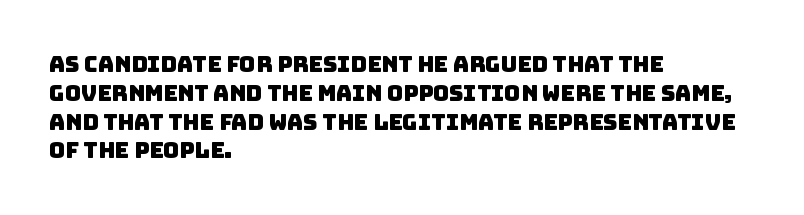
Q: Is the text underlined? A: No.
Q: How is the paragraph aligned? A: Left-aligned.
Q: Is the spacing between letters normal or unusually wide? A: Normal.
Q: Is the spacing between lines tight, normal or loose? A: Normal.
